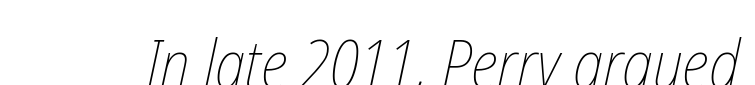
Q: Is the text bold? A: No.
Q: Is the text underlined? A: No.
Q: Is the spacing between letters normal or unusually wide? A: Normal.
Q: Width (condensed, normal, or wide)? A: Condensed.
Q: Stroke contrast? A: Low.
Q: x-height? A: Medium.
Q: Monospaced? A: No.
